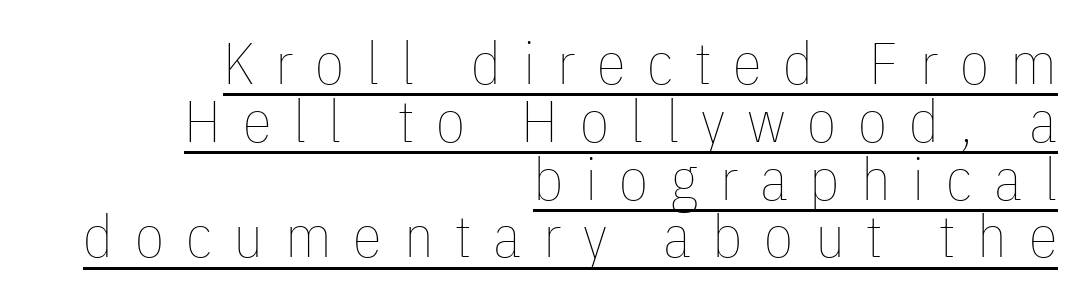
Q: Is the text bold? A: No.
Q: Is the text italic (slanted)? A: No, it is upright.
Q: Is the text underlined? A: Yes.
Q: How is the paragraph aligned? A: Right-aligned.
Q: Is the spacing between letters normal or unusually wide? A: Unusually wide.
Q: Is the spacing between lines tight, normal or loose? A: Tight.
Q: Width (condensed, normal, or wide)? A: Condensed.
Q: Stroke contrast? A: Low.
Q: x-height? A: Medium.
Q: Monospaced? A: No.
